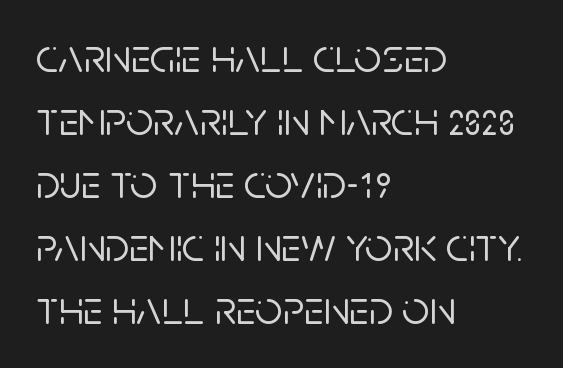
Bare-footed words on every line. This sample has the flowing, uneven cadence of proportional lettering. The paragraph shown leans on its left margin. In terms of leading, this rendering sits right in the middle. The designer went with a sans here, leaving each stem footless. Is there any slant? The stems are plumb.
